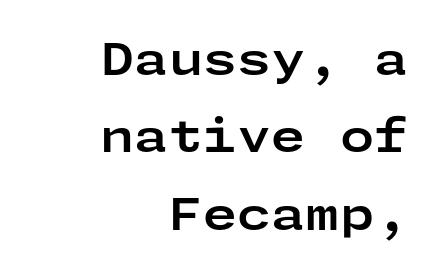
Caption: standard tracking, unaltered. The lettering stays uniformly vertical, giving the passage a roman look. The characters look thick and weighty, a clear bold. The space beneath each line is pristine and unruled.
